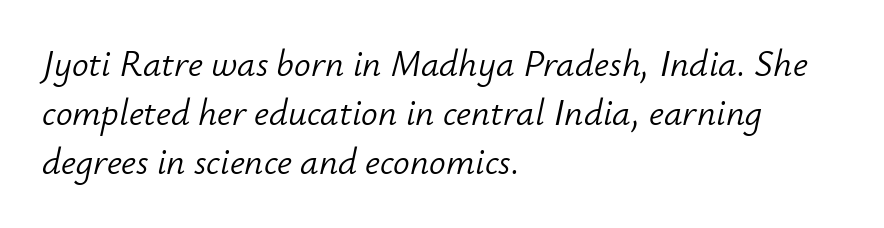
Q: Is the text bold? A: No.
Q: Is the text italic (slanted)? A: Yes, it leans right by about 12 degrees.
Q: Is the text underlined? A: No.
Q: How is the paragraph aligned? A: Left-aligned.
Q: Is the spacing between letters normal or unusually wide? A: Normal.
Q: Is the spacing between lines tight, normal or loose? A: Normal.
Q: Width (condensed, normal, or wide)? A: Normal.
Q: Stroke contrast? A: Low.
Q: x-height? A: Small.
Q: Monospaced? A: No.
